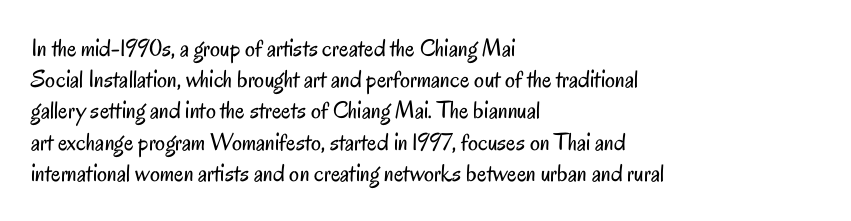
Q: Is the text bold? A: No.
Q: Is the text italic (slanted)? A: No, it is upright.
Q: Is the text underlined? A: No.
Q: How is the paragraph aligned? A: Left-aligned.
Q: Is the spacing between letters normal or unusually wide? A: Normal.
Q: Is the spacing between lines tight, normal or loose? A: Normal.
